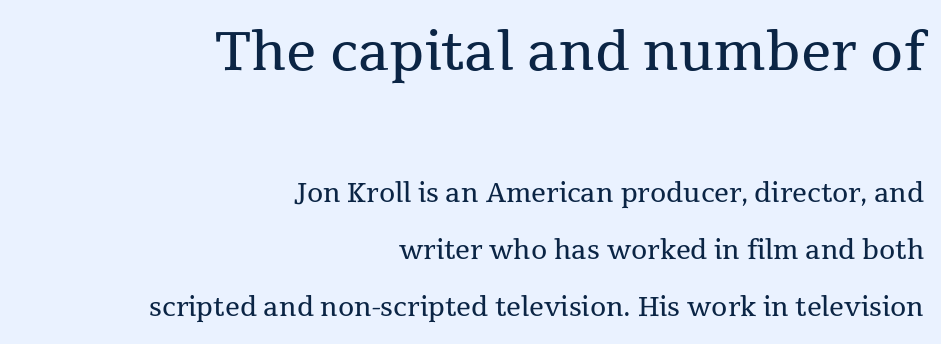
{"serif": "yes", "italic": "no", "bold": "no", "weight": "regular", "width": "normal", "stroke_contrast": "medium", "x_height": "medium", "monospaced": "no", "underline": "no", "align": "right", "line_spacing": "loose", "line_spacing_ratio": 2.2, "letter_spacing": "normal", "letter_spacing_em": 0.0, "larger_block": "first", "size_ratio": 2.04, "glyph_px": 53}
